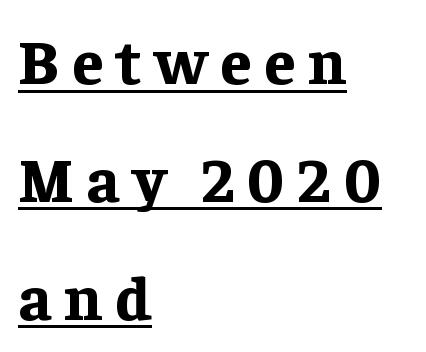
{"serif": "yes", "italic": "no", "bold": "yes", "weight": "bold", "width": "normal", "stroke_contrast": "low", "x_height": "medium", "monospaced": "no", "underline": "yes", "align": "left", "line_spacing_ratio": 1.87, "letter_spacing": "wide", "letter_spacing_em": 0.2, "glyph_px": 63}
